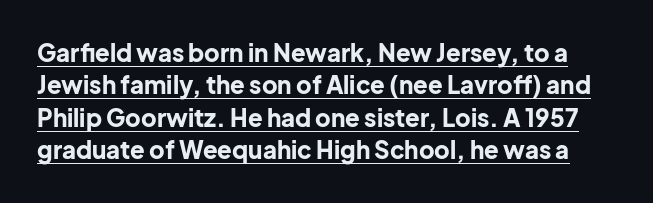
The image shows 24 px bold type, upright; set normal line spacing (1.35x), normal letter spacing, underlined.
